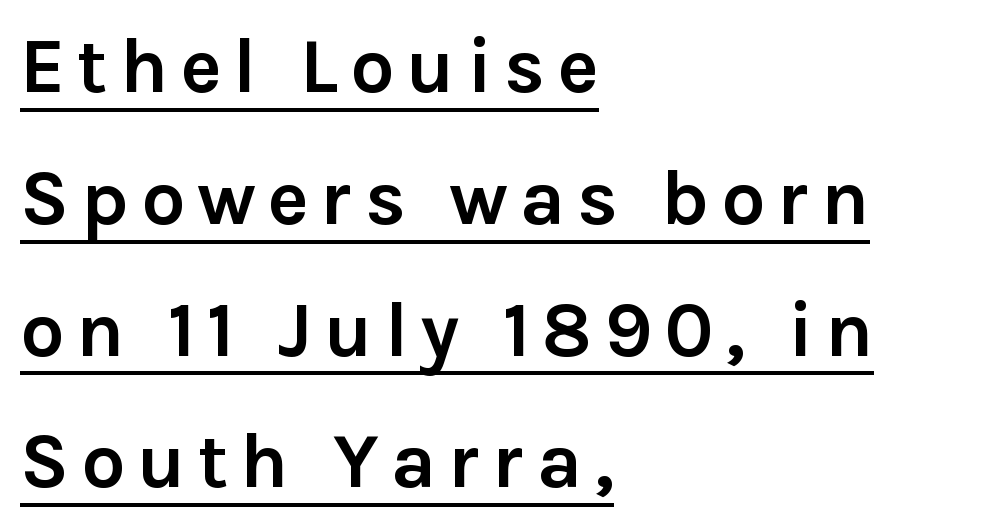
{"serif": "no", "italic": "no", "bold": "yes", "weight": "semibold", "width": "normal", "stroke_contrast": "low", "x_height": "medium", "monospaced": "no", "underline": "yes", "align": "left", "line_spacing": "normal", "line_spacing_ratio": 1.69, "glyph_px": 78}
